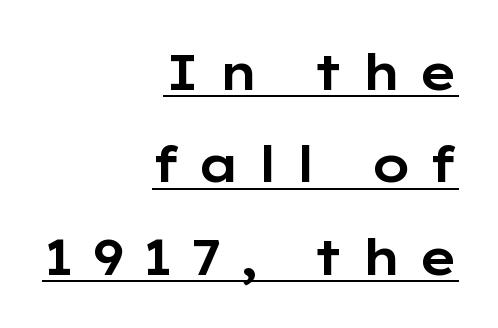
Compared with typical body copy, the letter spacing here is much looser. This is the regular roman posture of the typeface. Every row of glyphs terminates at an identical x-position on the right. You can tell from the bare stems that sans-serif type was used.
